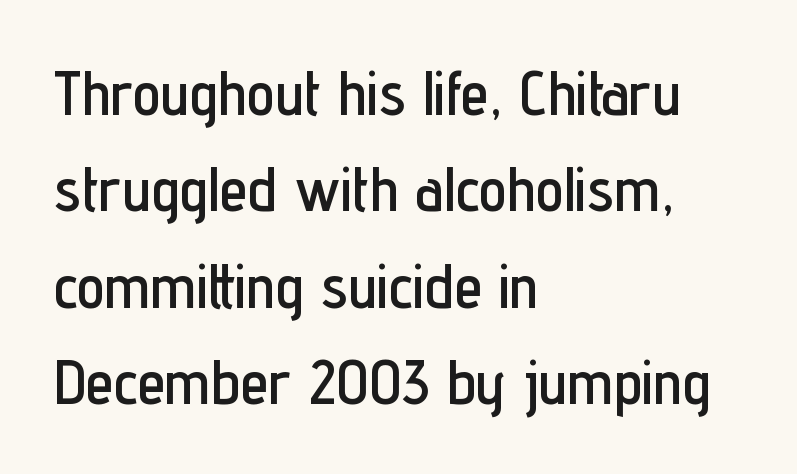
Q: Is the text italic (slanted)? A: No, it is upright.
Q: Is the typeface a serif or a sans-serif typeface? A: Sans-serif.
Q: Is the text underlined? A: No.
Q: How is the paragraph aligned? A: Left-aligned.
Q: Is the spacing between letters normal or unusually wide? A: Normal.
Q: Is the spacing between lines tight, normal or loose? A: Normal.
Q: Width (condensed, normal, or wide)? A: Condensed.
Q: Stroke contrast? A: Low.
Q: x-height? A: Medium.
Q: Monospaced? A: No.
